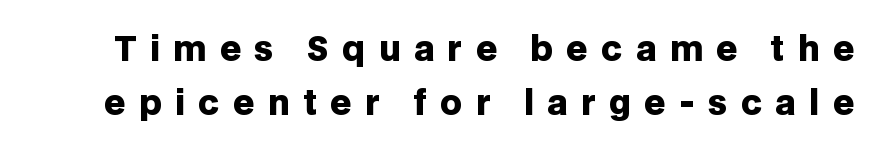
{"serif": "no", "italic": "no", "bold": "yes", "weight": "heavy", "width": "normal", "stroke_contrast": "low", "x_height": "large", "monospaced": "no", "underline": "no", "line_spacing": "normal", "line_spacing_ratio": 1.63, "letter_spacing": "wide", "letter_spacing_em": 0.41, "glyph_px": 33}
